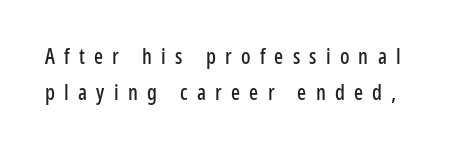
Q: Is the text italic (slanted)? A: No, it is upright.
Q: Is the text underlined? A: No.
Q: Is the spacing between letters normal or unusually wide? A: Unusually wide.
